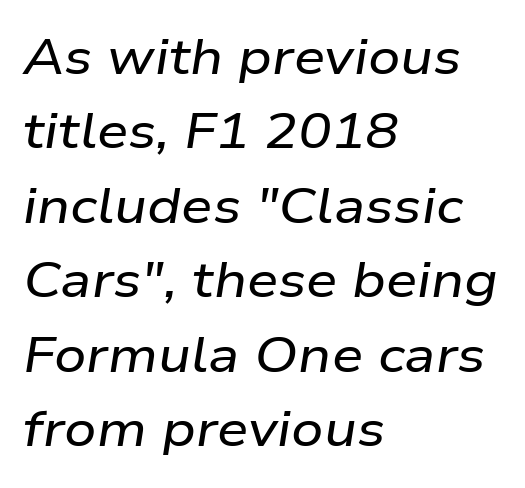
Q: Is the text italic (slanted)? A: Yes, it leans right by about 9 degrees.
Q: Is the text underlined? A: No.
Q: How is the paragraph aligned? A: Left-aligned.
Q: Is the spacing between letters normal or unusually wide? A: Normal.
Q: Is the spacing between lines tight, normal or loose? A: Normal.
Q: Width (condensed, normal, or wide)? A: Wide.
Q: Stroke contrast? A: Low.
Q: x-height? A: Medium.
Q: Monospaced? A: No.
